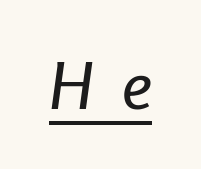
Honestly, the underline is the first thing you notice here. You could not count columns in this text — the font is proportionally spaced. An italicized treatment has been applied to the whole sample. The type is letterspaced generously, with wide tracking.
